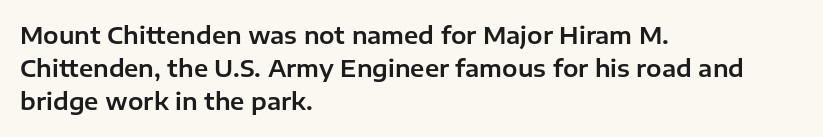
The block of text has a typical density, with ordinary space between rows. Tracking here is standard; glyphs follow each other at the usual distance. The strip under each line holds only bare page. The lettering holds an erect, upright posture throughout. Teacher's note: observe the even left margin — that is flush-left alignment.
